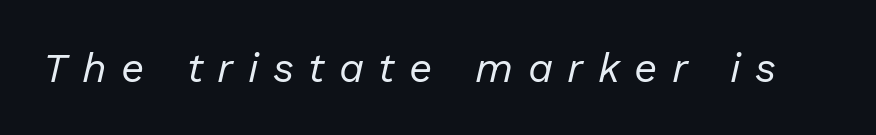
The image shows 41 px regular-weight type, italic (leaning right); set unusually wide letter spacing (+0.35 em), not underlined; low stroke contrast and a medium x-height.
